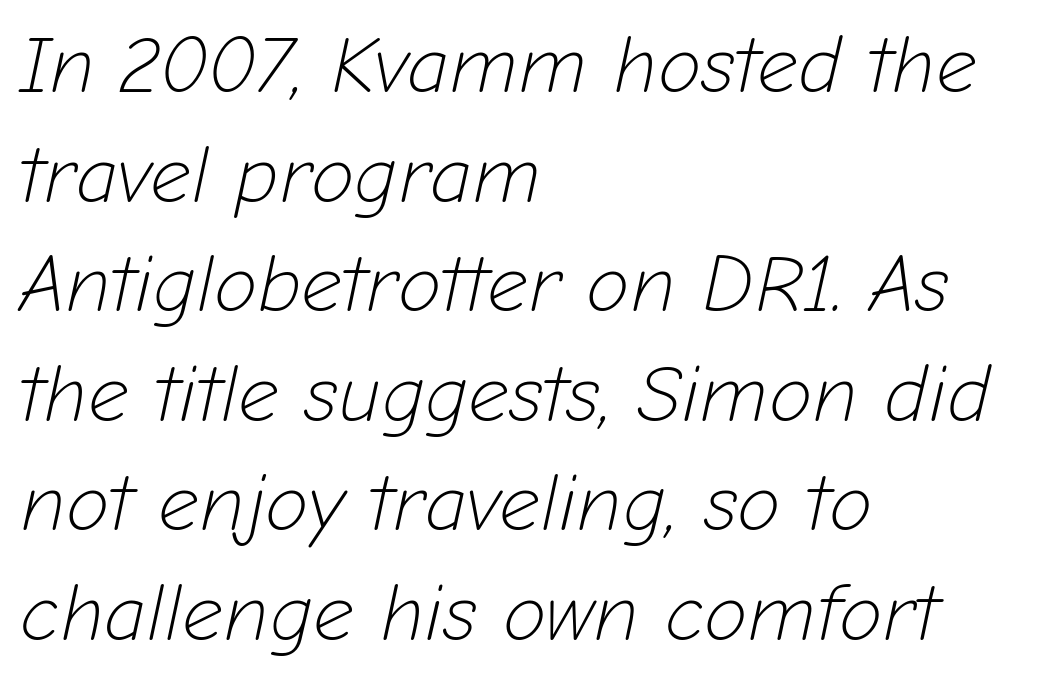
Type without underlining. The type is set solid horizontally, with unmodified tracking. Think of a printed novel: that variable character pitch is what you see here. Each new line begins a customary step beneath the previous one.
